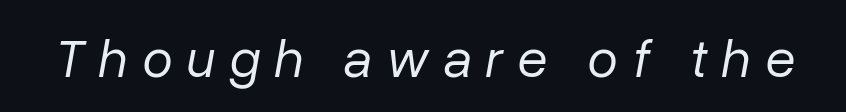
The image shows 55 px regular-weight type, italic (leaning right); set unusually wide letter spacing (+0.26 em), not underlined; low stroke contrast and a medium x-height.
